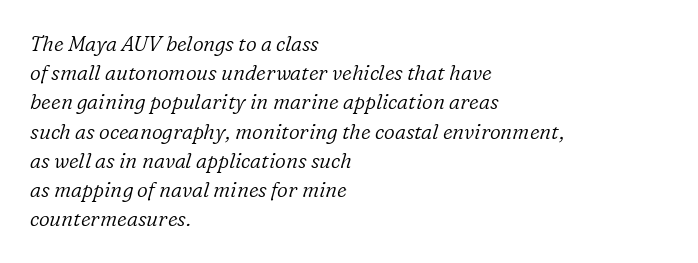
The image shows 21 px text type, italic (leaning right); set left-aligned, normal line spacing (1.39x), normal letter spacing, not underlined.
